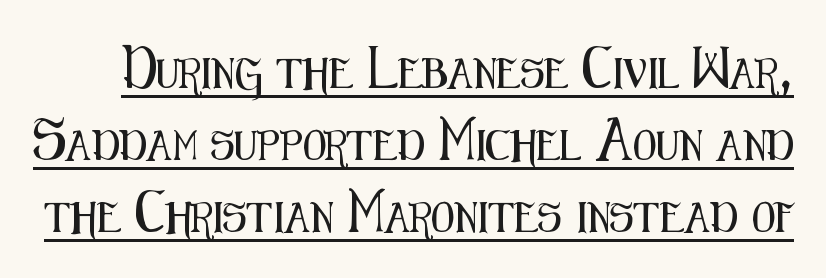
{"italic": "no", "width": "condensed", "stroke_contrast": "medium", "x_height": "medium", "monospaced": "no", "underline": "yes", "line_spacing": "loose", "line_spacing_ratio": 2.4, "letter_spacing": "normal", "letter_spacing_em": 0.0, "glyph_px": 30}
